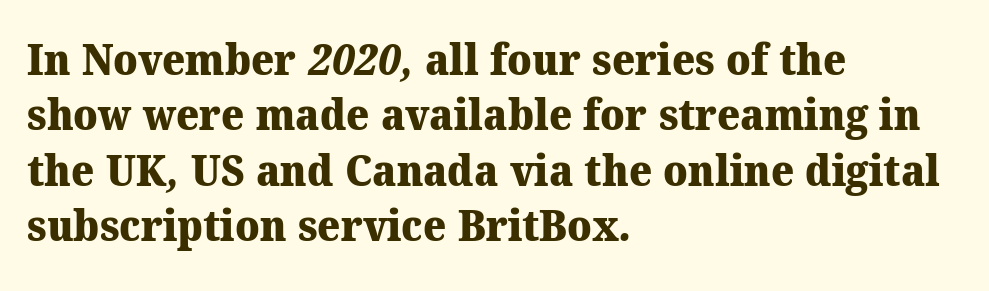
{"serif": "yes", "bold": "yes", "weight": "heavy", "width": "normal", "stroke_contrast": "medium", "x_height": "medium", "monospaced": "no", "underline": "no", "align": "left", "line_spacing": "normal", "line_spacing_ratio": 1.26, "letter_spacing": "normal", "letter_spacing_em": 0.0, "glyph_px": 44}
